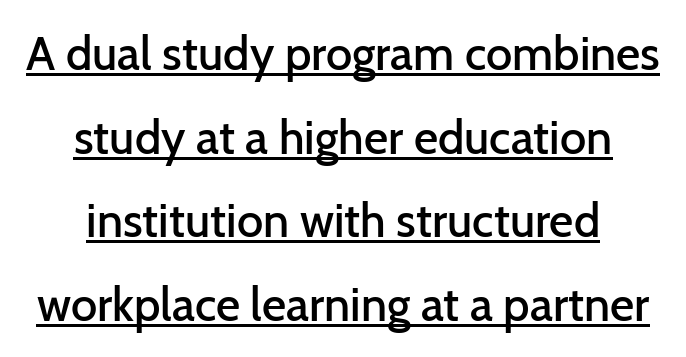
Horizontal alignment here is central, giving a formal, balanced look. A baseline rule has been typeset under these characters. The letters sit at their default tracking, neither squeezed nor spread. Type style note: lacks serifs. These lines carry some extra weight — a demibold, not a full bold.
